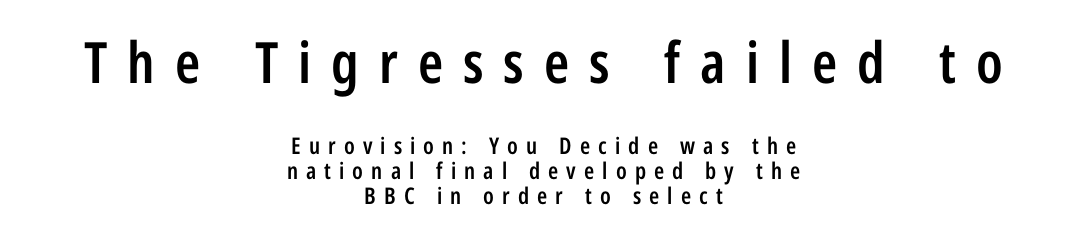
Spacing between characters has been opened up far beyond the box default. Visually the block forms a symmetrical silhouette, jagged on both flanks. This is the regular roman posture of the typeface. The block of text is dense from top to bottom, with scant space between rows. What weight is shown? A semibold, between regular and bold.
